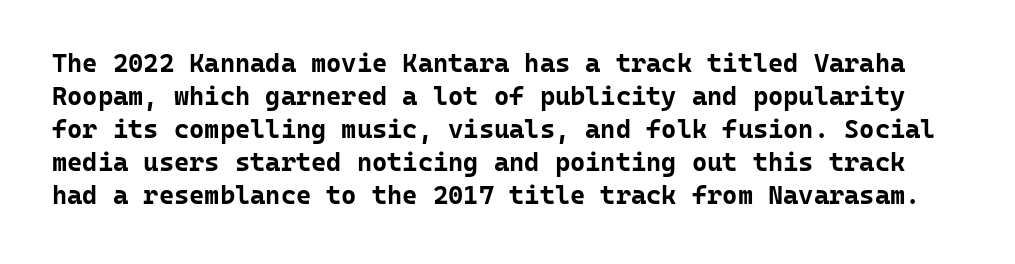
{"italic": "no", "bold": "yes", "underline": "no", "line_spacing": "normal", "line_spacing_ratio": 1.27, "letter_spacing": "normal", "letter_spacing_em": 0.0, "glyph_px": 26}
